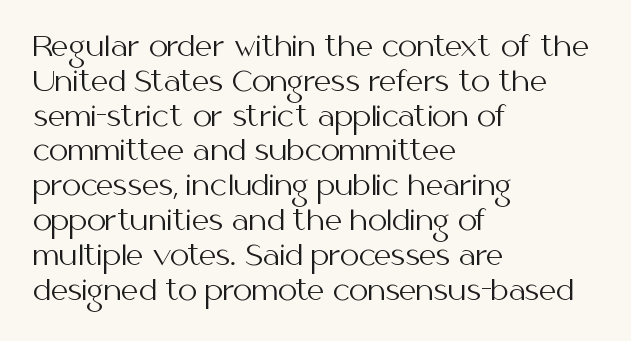
Q: Is the text bold? A: No.
Q: Is the text italic (slanted)? A: No, it is upright.
Q: Is the text underlined? A: No.
Q: How is the paragraph aligned? A: Left-aligned.
Q: Is the spacing between letters normal or unusually wide? A: Normal.
Q: Is the spacing between lines tight, normal or loose? A: Normal.
